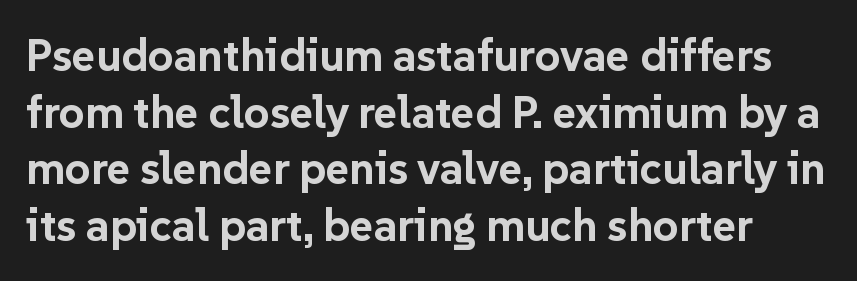
A sans-serif font was chosen for this passage. Do the characters align in a grid? No, the font is proportional. A typesetter would call this leading conventional body-copy spacing. The specimen reads as upright at a glance. Look at the tracking — it's just the regular setting, nothing added. The area under the type is left untouched.
